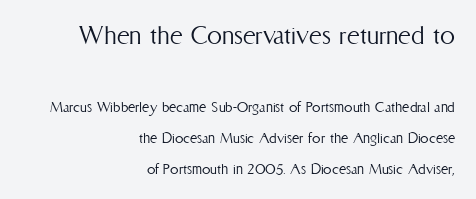
Q: Is the text bold? A: No.
Q: Is the text italic (slanted)? A: No, it is upright.
Q: Is the text underlined? A: No.
Q: How is the paragraph aligned? A: Right-aligned.
Q: Is the spacing between letters normal or unusually wide? A: Normal.
Q: Which block of text is set in a larger size, the first (top) or the second (bottom)? A: The first (top) one.
Q: Width (condensed, normal, or wide)? A: Condensed.
Q: Stroke contrast? A: Medium.
Q: x-height? A: Medium.
Q: Monospaced? A: No.
